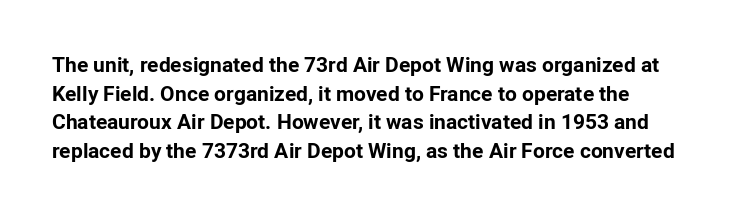
The image shows 21 px bold type, upright; set normal line spacing (1.36x), normal letter spacing, not underlined.
